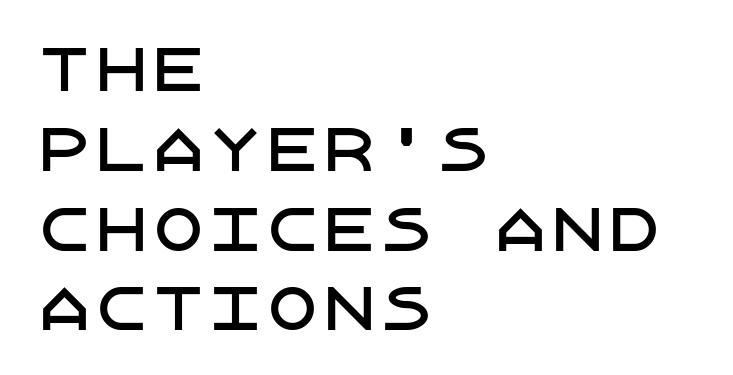
Tracking value appears to be zero — textbook default spacing. A student would call this left alignment; a typographer would say flush left, rag right. Rows of type keep a routine distance in the vertical direction. Rendered with straight, roman letterforms.
